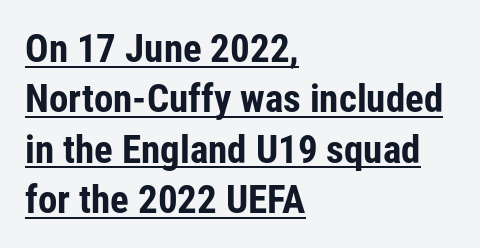
{"serif": "no", "italic": "no", "bold": "yes", "weight": "bold", "width": "condensed", "stroke_contrast": "low", "x_height": "medium", "monospaced": "no", "underline": "yes", "align": "left", "line_spacing": "normal", "line_spacing_ratio": 1.29, "letter_spacing": "normal", "letter_spacing_em": 0.0, "glyph_px": 39}
